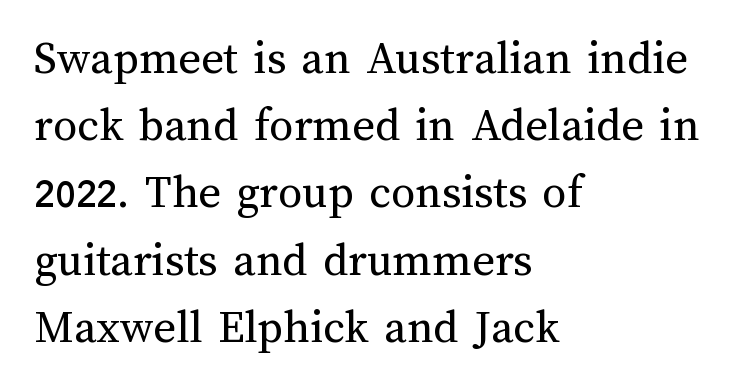
{"italic": "no", "bold": "no", "weight": "regular", "width": "normal", "stroke_contrast": "medium", "x_height": "medium", "monospaced": "no", "underline": "no", "align": "left", "line_spacing": "normal", "line_spacing_ratio": 1.4, "letter_spacing": "normal", "letter_spacing_em": 0.0, "glyph_px": 48}
